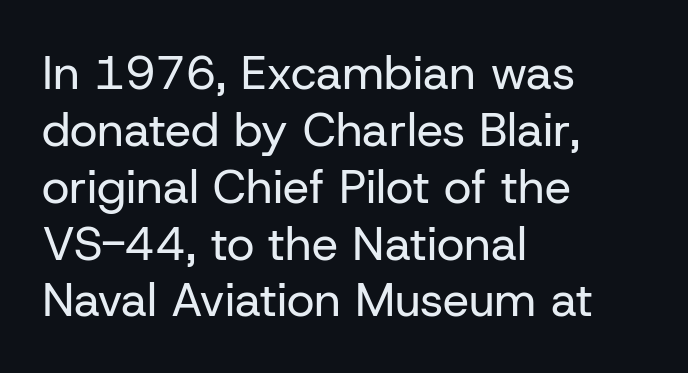
The type family on display is of the sans-serif kind. You could call the tracking neutral — neither tight nor loose. Upright lettering throughout. These lines are rendered in a variable-pitch font.
